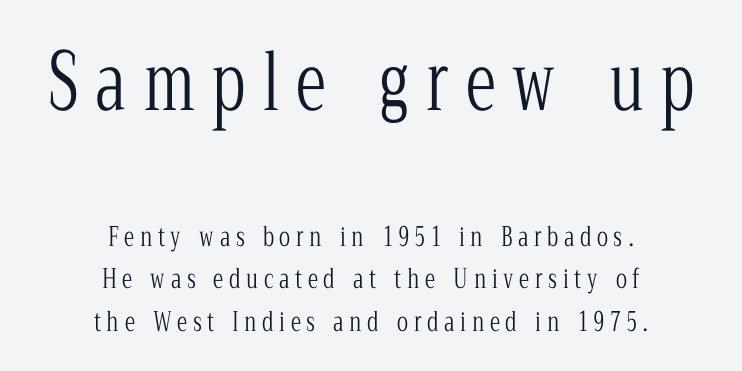
{"serif": "yes", "italic": "no", "bold": "no", "weight": "light", "width": "condensed", "stroke_contrast": "low", "x_height": "medium", "monospaced": "no", "underline": "no", "align": "center", "line_spacing": "normal", "line_spacing_ratio": 1.63, "letter_spacing": "wide", "letter_spacing_em": 0.22, "larger_block": "first", "size_ratio": 2.96, "glyph_px": 77}
